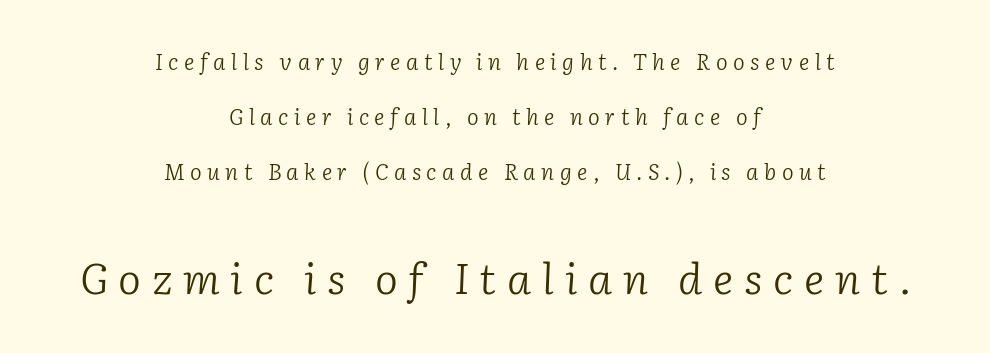
The image shows 43 px light serif type, italic (leaning right); set centered, loose line spacing (2.5x), unusually wide letter spacing (+0.25 em), not underlined; the second (bottom) block is 1.95x larger; low stroke contrast and a medium x-height.
